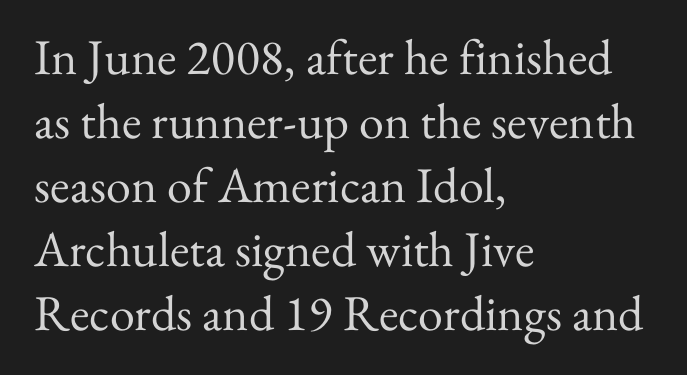
Q: Is the text bold? A: No.
Q: Is the text italic (slanted)? A: No, it is upright.
Q: Is the typeface a serif or a sans-serif typeface? A: Serif.
Q: Is the text underlined? A: No.
Q: How is the paragraph aligned? A: Left-aligned.
Q: Is the spacing between letters normal or unusually wide? A: Normal.
Q: Is the spacing between lines tight, normal or loose? A: Normal.
Q: Width (condensed, normal, or wide)? A: Normal.
Q: Stroke contrast? A: Medium.
Q: x-height? A: Small.
Q: Monospaced? A: No.
